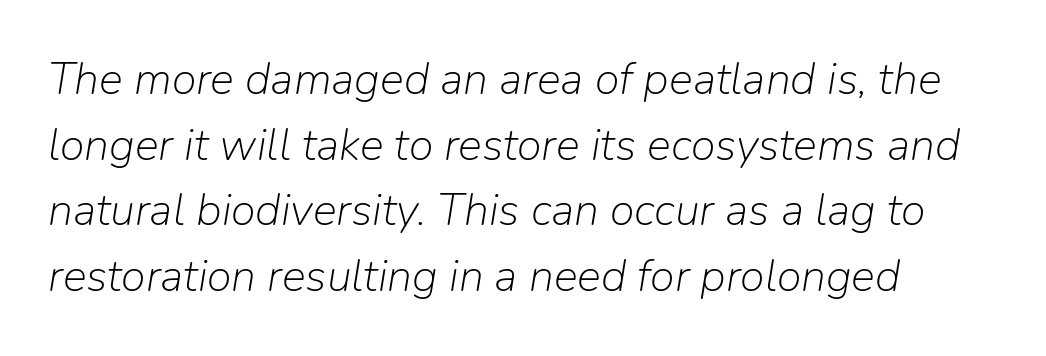
Typeset ragged right — the left edge is the straight one. Reading down the column, the eye jumps a familiar distance to each next line. The passage shown is not bold in any degree. Rendered with sloped, italic letterforms. The strip under each line holds only bare page. The type is set solid horizontally, with unmodified tracking.
